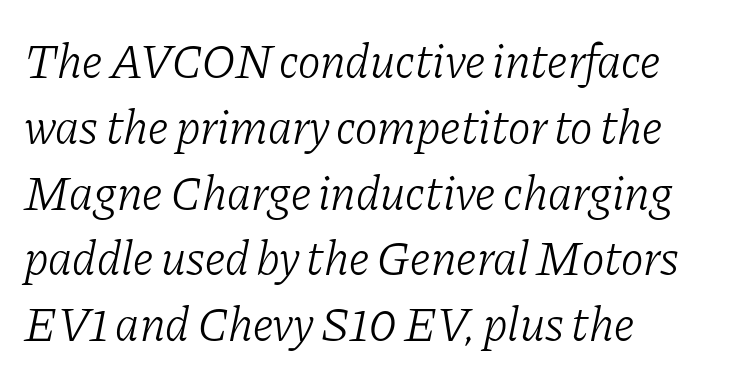
The image shows 48 px light serif type, italic (leaning right); set left-aligned, normal line spacing (1.37x), normal letter spacing, not underlined; low stroke contrast and a medium x-height.
